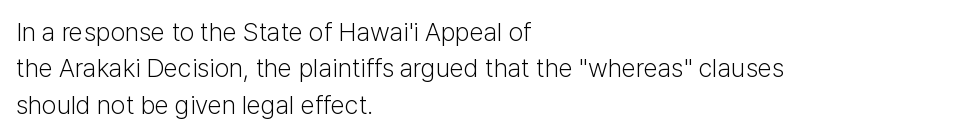
Short and long lines alike share a common starting point at left. The typeface has the unassuming heft of standard copy or less. Is the letter spacing exaggerated? No — it looks like the ordinary default. Has an underline been added? It has not. Posture: vertical.
